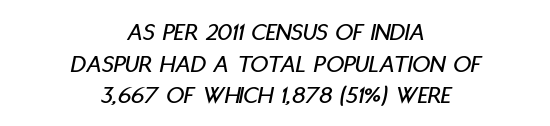
Q: Is the text italic (slanted)? A: Yes, it leans right by about 11 degrees.
Q: Is the text underlined? A: No.
Q: How is the paragraph aligned? A: Centered.
Q: Is the spacing between letters normal or unusually wide? A: Normal.
Q: Is the spacing between lines tight, normal or loose? A: Normal.
